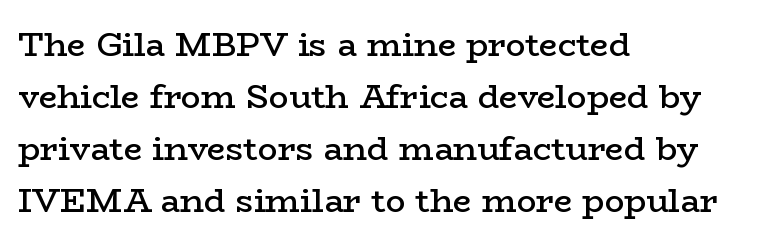
Is there much room between lines? A standard amount, neither cramped nor airy. Italic: no, the glyphs are upright roman. A bare baseline throughout the passage. Character widths vary here, with narrow letters taking less room than wide ones. Compared with typical body copy, the letter spacing here is the same. The ragged edge is on the right, which tells us the setting is flush left.
